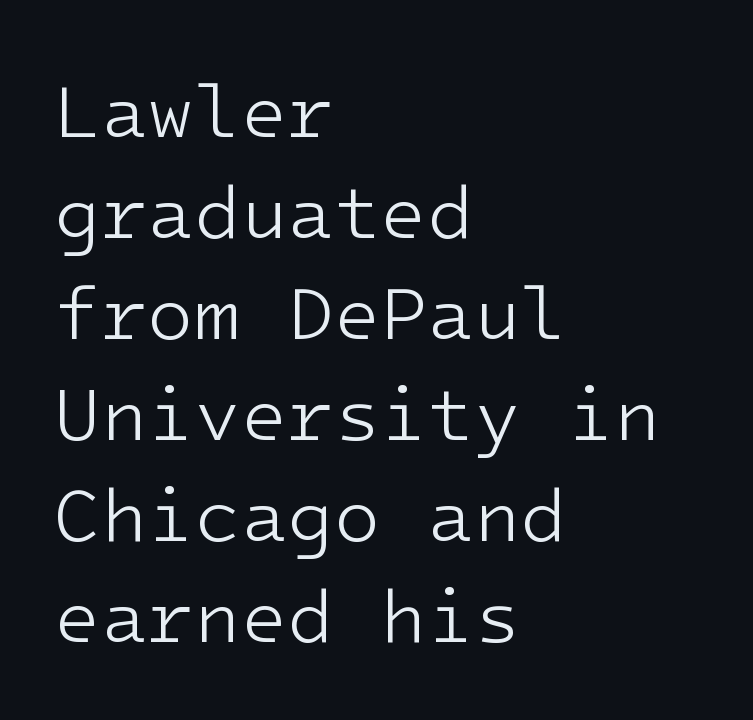
Q: Is the text bold? A: No.
Q: Is the text italic (slanted)? A: No, it is upright.
Q: Is the typeface a serif or a sans-serif typeface? A: Sans-serif.
Q: Is the text underlined? A: No.
Q: How is the paragraph aligned? A: Left-aligned.
Q: Is the spacing between letters normal or unusually wide? A: Normal.
Q: Is the spacing between lines tight, normal or loose? A: Normal.
Q: Width (condensed, normal, or wide)? A: Normal.
Q: Stroke contrast? A: Low.
Q: x-height? A: Medium.
